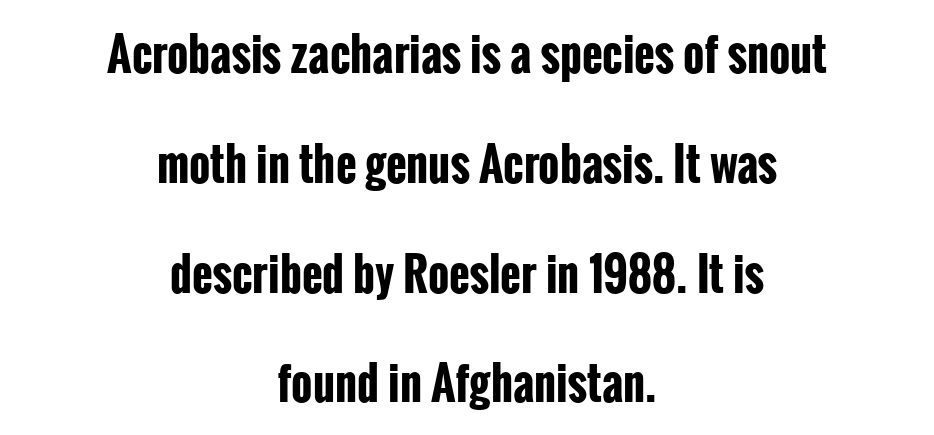
The image shows 45 px bold, condensed sans-serif type, upright; set centered, loose line spacing (2.44x), normal letter spacing, not underlined; low stroke contrast and a medium x-height.
